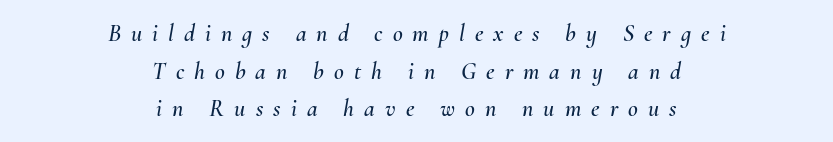
The typesetter chose a symmetrical, centered arrangement here. The zone under the glyphs is completely vacant. Tracking here is generous; glyphs stand well apart from one another. Normally led — the rows are evenly, conventionally spaced. The glyphs look as if they've been sheared to an angle.
